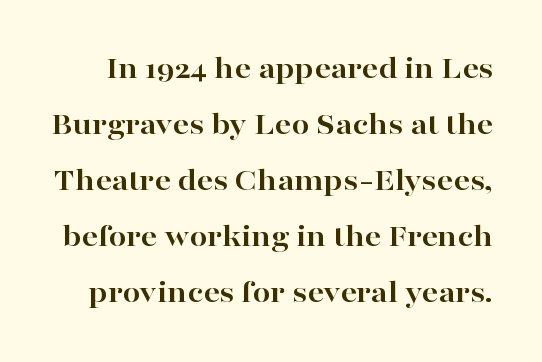
{"serif": "yes", "italic": "no", "bold": "yes", "weight": "bold", "width": "wide", "stroke_contrast": "high", "x_height": "medium", "monospaced": "no", "underline": "no", "line_spacing_ratio": 1.75, "letter_spacing": "normal", "letter_spacing_em": 0.0, "glyph_px": 32}
